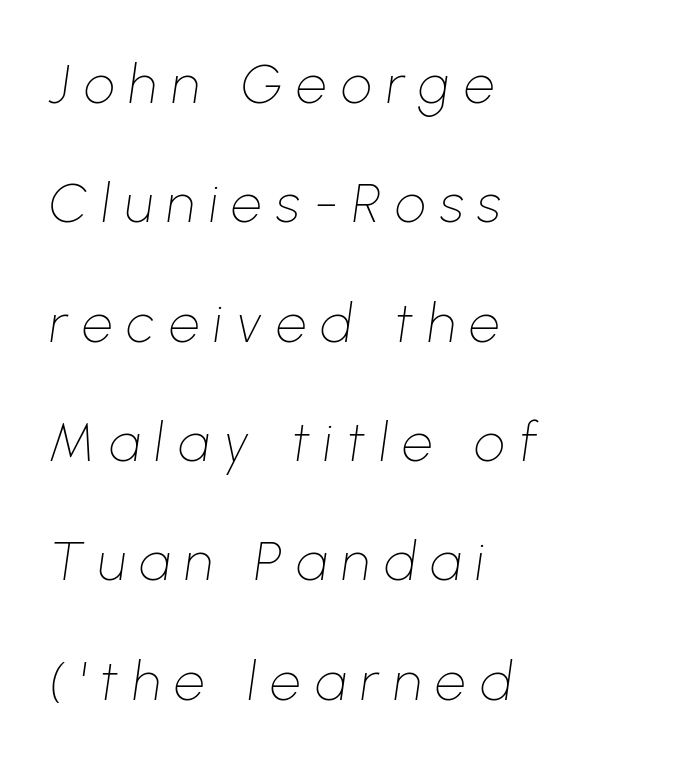
Q: Is the text bold? A: No.
Q: Is the text italic (slanted)? A: Yes, it leans right by about 8 degrees.
Q: Is the text underlined? A: No.
Q: How is the paragraph aligned? A: Left-aligned.
Q: Is the spacing between letters normal or unusually wide? A: Unusually wide.
Q: Is the spacing between lines tight, normal or loose? A: Loose.
Q: Width (condensed, normal, or wide)? A: Normal.
Q: Stroke contrast? A: Low.
Q: x-height? A: Medium.
Q: Monospaced? A: No.
